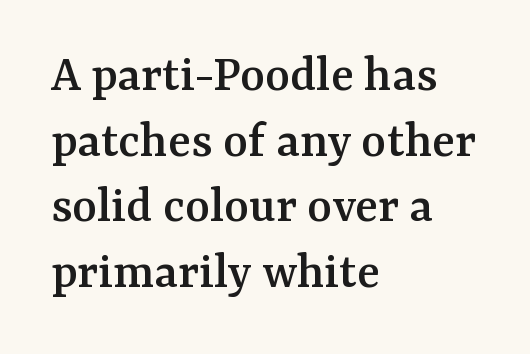
Q: Is the text italic (slanted)? A: No, it is upright.
Q: Is the typeface a serif or a sans-serif typeface? A: Serif.
Q: Is the text underlined? A: No.
Q: How is the paragraph aligned? A: Left-aligned.
Q: Is the spacing between letters normal or unusually wide? A: Normal.
Q: Width (condensed, normal, or wide)? A: Normal.
Q: Stroke contrast? A: Medium.
Q: x-height? A: Medium.
Q: Monospaced? A: No.
